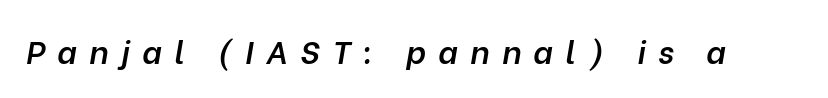
Rule under the text: the space is simply empty. Note the varied advance widths — an 'i' is clearly narrower than an 'm'. The whole block is typeset with a tilt. Look at the tracking — it's clearly loosened, letters drifting apart. Its strokes are somewhat broadened, the hallmark of semibold type.
